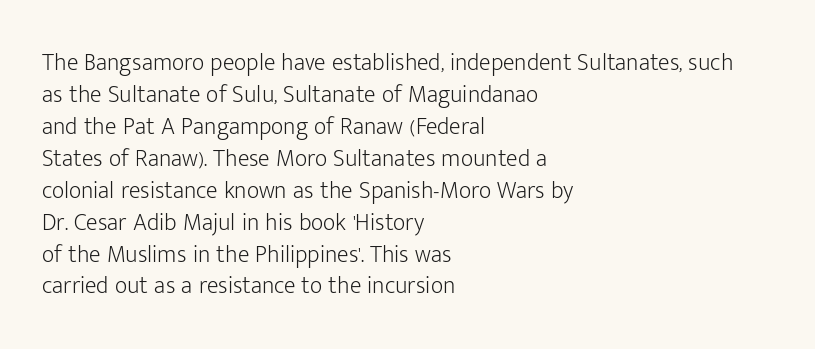
{"italic": "no", "bold": "no", "underline": "no", "align": "left", "line_spacing": "normal", "line_spacing_ratio": 1.33, "letter_spacing": "normal", "letter_spacing_em": 0.0, "glyph_px": 24}
